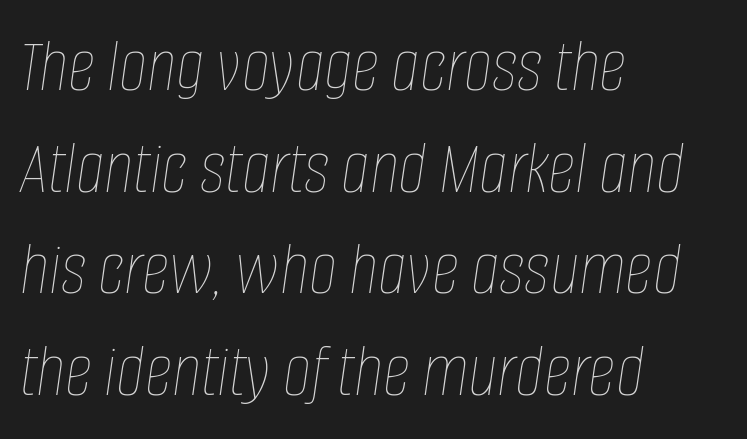
A clean baseline with only descenders dipping below it. Observe the ordinary spacing: letters are neighbours, not strangers. Leading matches the norm, producing a regular column. Visually the block forms a straight wall on the left and a jagged coastline on the right. The rendering uses natural spacing where letterforms have individual widths. The letterforms sit at book weight or below.
